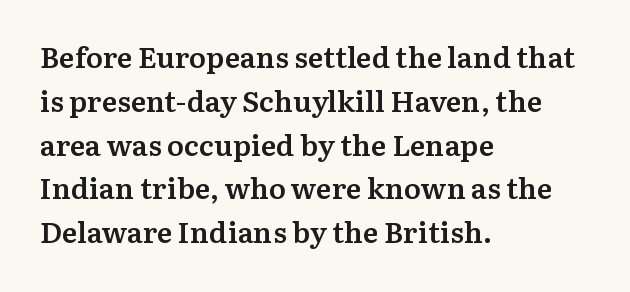
{"serif": "yes", "italic": "no", "bold": "semi", "weight": "semibold", "width": "normal", "stroke_contrast": "medium", "x_height": "medium", "monospaced": "no", "underline": "no", "align": "left", "line_spacing": "normal", "line_spacing_ratio": 1.51, "letter_spacing": "normal", "letter_spacing_em": 0.0, "glyph_px": 29}
